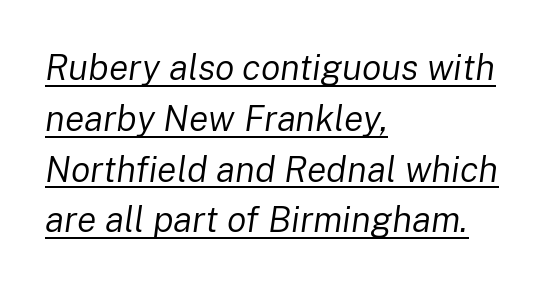
Q: Is the text bold? A: No.
Q: Is the text italic (slanted)? A: Yes, it leans right by about 8 degrees.
Q: Is the text underlined? A: Yes.
Q: How is the paragraph aligned? A: Left-aligned.
Q: Is the spacing between letters normal or unusually wide? A: Normal.
Q: Is the spacing between lines tight, normal or loose? A: Normal.
Q: Width (condensed, normal, or wide)? A: Normal.
Q: Stroke contrast? A: Low.
Q: x-height? A: Medium.
Q: Monospaced? A: No.
